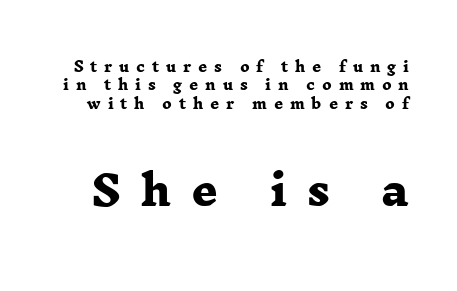
The image shows 41 px heavy, wide serif type; set normal line spacing (1.32x), unusually wide letter spacing (+0.49 em), not underlined; the second (bottom) block is 2.93x larger; low stroke contrast and a medium x-height.
